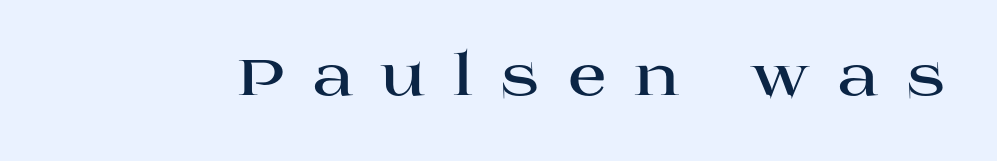
What stands out about the letter spacing? Its width — letters are far apart. A serif font was chosen for this passage. Is this a fixed-width face? No — the glyphs have proportional, varying widths. Compared with an ordinary text face, these strokes are far heavier — a full bold. You can tell it's not italic because the verticals are truly vertical.
